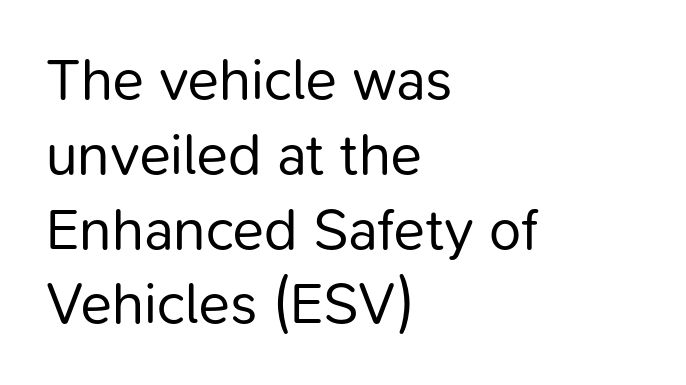
Here the glyphs are tracked normally, forming tight word shapes. The compositor pushed each line to the left boundary. To sum up the face: it is a sans, with no serifs. These lines were composed using upright roman letters.
